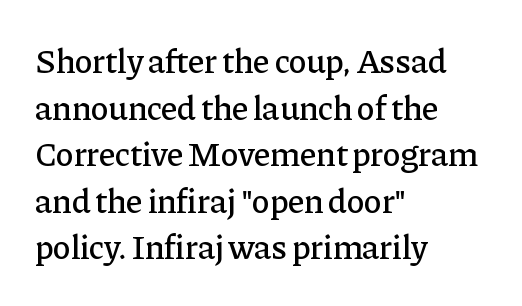
The image shows 34 px serif type, upright; set left-aligned, normal line spacing (1.37x), normal letter spacing, not underlined; low stroke contrast and a medium x-height.
